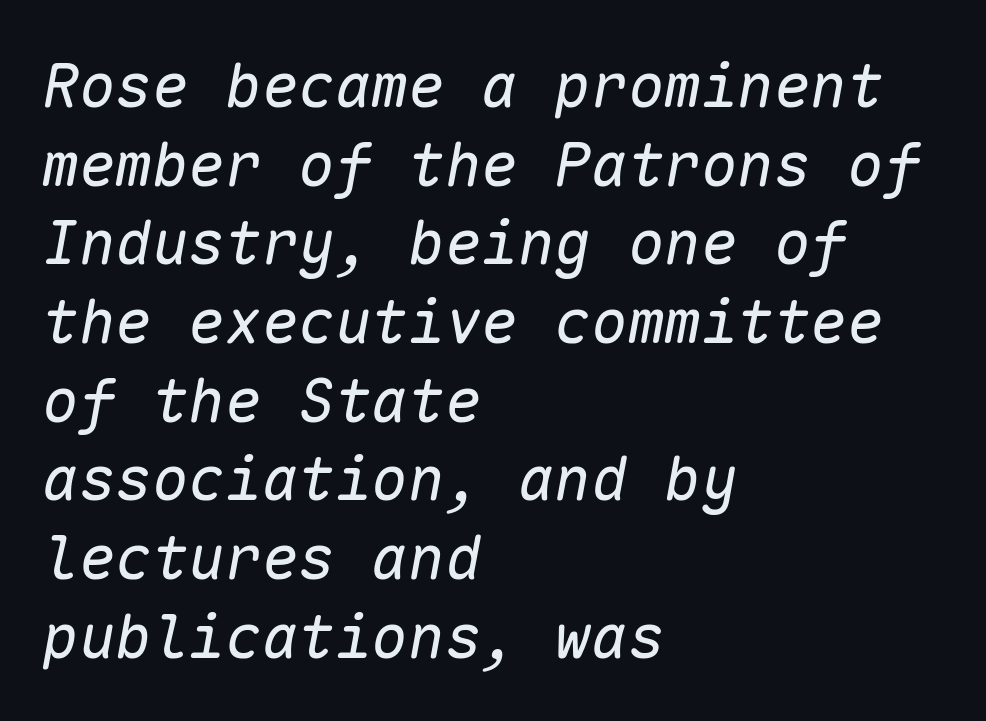
The image shows 61 px regular-weight type, italic (leaning right), monospaced; set left-aligned, normal line spacing (1.29x), normal letter spacing, not underlined; low stroke contrast and a medium x-height.
